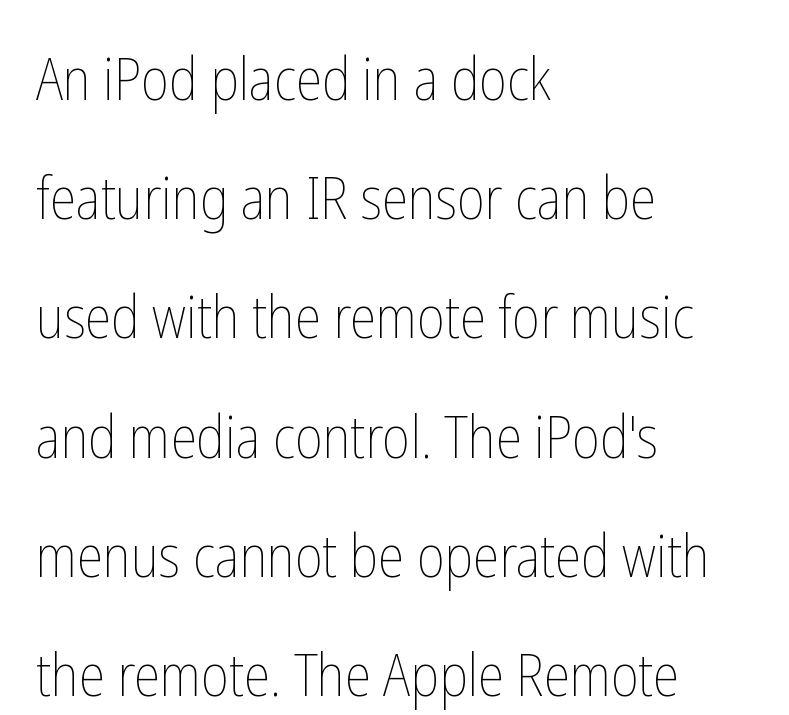
The image shows 59 px thin, condensed type, upright; set left-aligned, loose line spacing (2.02x), normal letter spacing, not underlined; low stroke contrast and a medium x-height.
